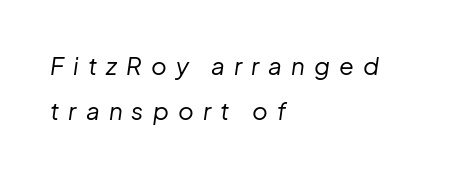
This rendering widens character spacing well past its baseline value. Anything drawn beneath the words? Only blank space. Line starts are locked; line ends wander. Summary of weight: not heavy and not bold. The rendering applies a slant to the glyphs.
